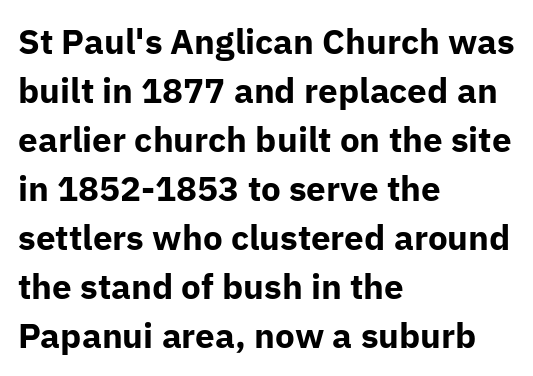
Any mark beneath the type? The region is blank. You can tell from the bare stems that sans-serif type was used. Interline gaps are of average width in this sample. Nope, not italic — everything's standing straight. The setting favours the left margin, as ordinary paragraphs usually do.
